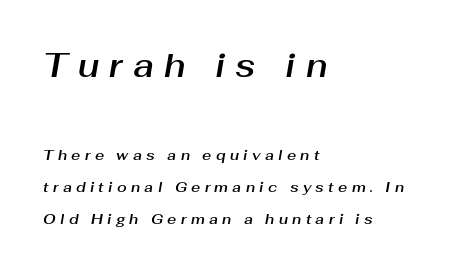
The image shows 33 px text type, italic (leaning right); set left-aligned, loose line spacing (2.29x), unusually wide letter spacing (+0.31 em), not underlined; the first (top) block is 2.36x larger; medium stroke contrast and a medium x-height.
